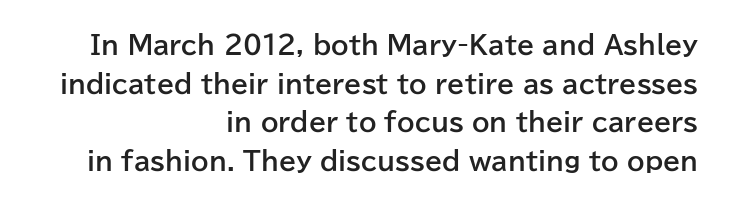
Q: Is the text bold? A: Yes.
Q: Is the text italic (slanted)? A: No, it is upright.
Q: Is the text underlined? A: No.
Q: How is the paragraph aligned? A: Right-aligned.
Q: Is the spacing between letters normal or unusually wide? A: Normal.
Q: Is the spacing between lines tight, normal or loose? A: Normal.
